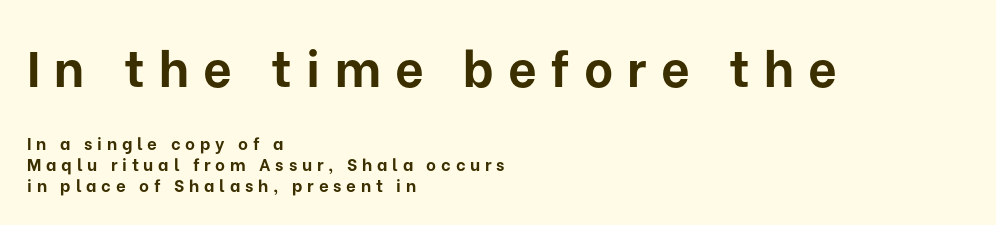
The first block has been scaled up relative to the second. These words are printed bold, with thick strokes throughout. The space beneath each line is pristine and unruled. Type style note: lacks serifs. Short note: letters widely spaced. The ragged edge is on the right, which tells us the setting is flush left.
